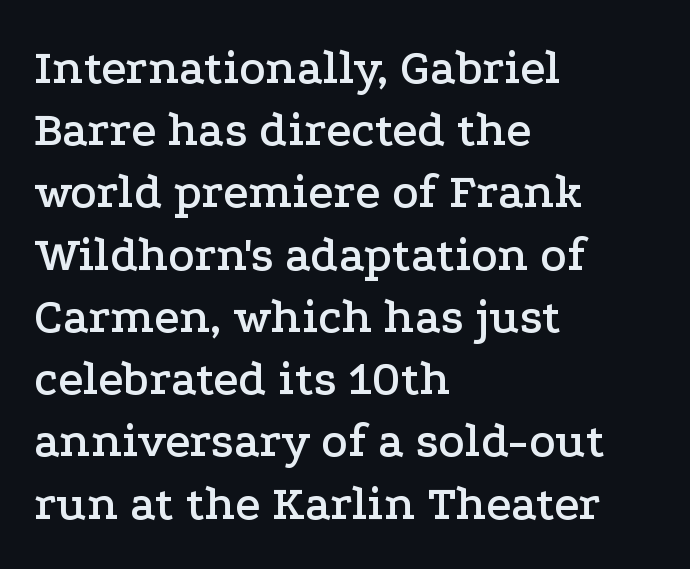
{"serif": "yes", "italic": "no", "width": "wide", "stroke_contrast": "low", "x_height": "medium", "monospaced": "no", "underline": "no", "align": "left", "line_spacing": "normal", "line_spacing_ratio": 1.27, "letter_spacing": "normal", "letter_spacing_em": 0.0, "glyph_px": 49}
